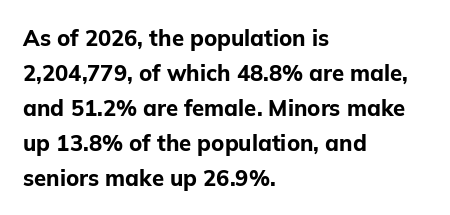
Horizontal bands of white between lines are of average thickness. The rendering keeps characters at their native spacing. Line beginnings align vertically; line endings do not. The font is running at its bold setting. No italicization has been applied; the sample stays upright.
